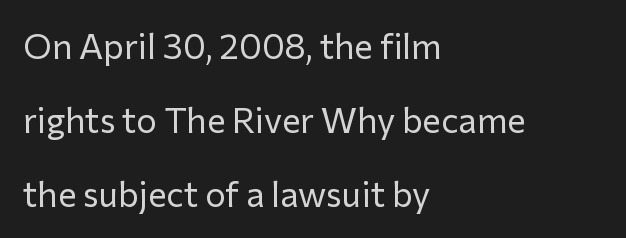
{"serif": "no", "italic": "no", "bold": "no", "weight": "regular", "width": "normal", "stroke_contrast": "low", "x_height": "medium", "monospaced": "no", "underline": "no", "align": "left", "line_spacing": "loose", "line_spacing_ratio": 2.11, "letter_spacing": "normal", "letter_spacing_em": 0.0, "glyph_px": 35}
